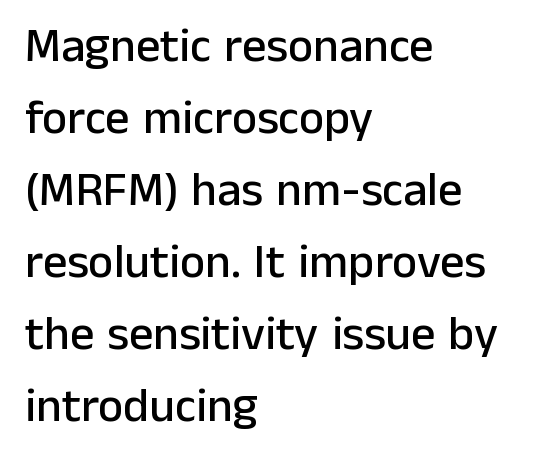
Q: Is the text italic (slanted)? A: No, it is upright.
Q: Is the typeface a serif or a sans-serif typeface? A: Sans-serif.
Q: Is the text underlined? A: No.
Q: How is the paragraph aligned? A: Left-aligned.
Q: Is the spacing between letters normal or unusually wide? A: Normal.
Q: Is the spacing between lines tight, normal or loose? A: Normal.
Q: Width (condensed, normal, or wide)? A: Normal.
Q: Stroke contrast? A: Low.
Q: x-height? A: Medium.
Q: Monospaced? A: No.
